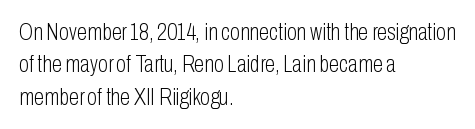
Q: Is the text bold? A: No.
Q: Is the text italic (slanted)? A: No, it is upright.
Q: Is the text underlined? A: No.
Q: How is the paragraph aligned? A: Left-aligned.
Q: Is the spacing between letters normal or unusually wide? A: Normal.
Q: Is the spacing between lines tight, normal or loose? A: Normal.
